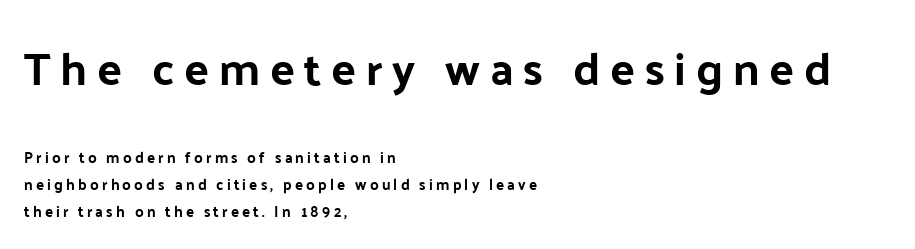
{"serif": "no", "italic": "no", "width": "normal", "stroke_contrast": "low", "x_height": "medium", "monospaced": "no", "underline": "no", "align": "left", "line_spacing_ratio": 1.79, "letter_spacing": "wide", "letter_spacing_em": 0.21, "larger_block": "first", "size_ratio": 3.07, "glyph_px": 46}
